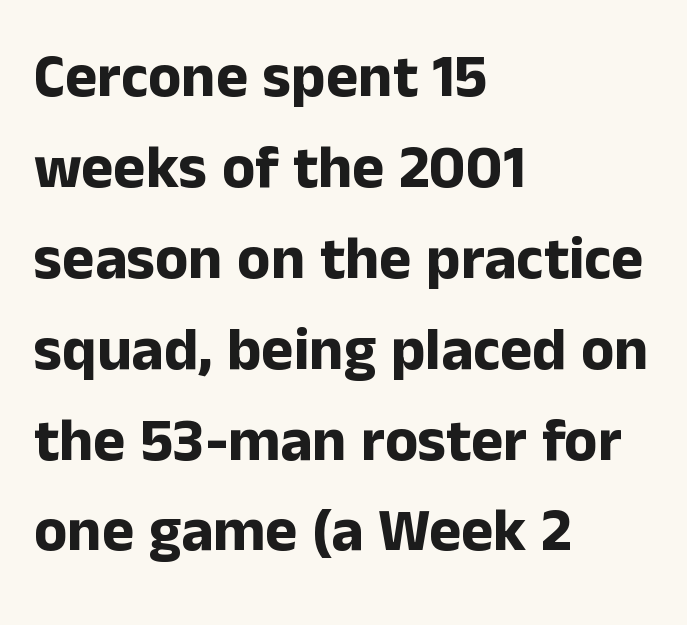
{"serif": "no", "italic": "no", "bold": "yes", "weight": "bold", "width": "normal", "stroke_contrast": "low", "x_height": "medium", "monospaced": "no", "underline": "no", "align": "left", "line_spacing": "normal", "line_spacing_ratio": 1.49, "letter_spacing": "normal", "letter_spacing_em": 0.0, "glyph_px": 61}
